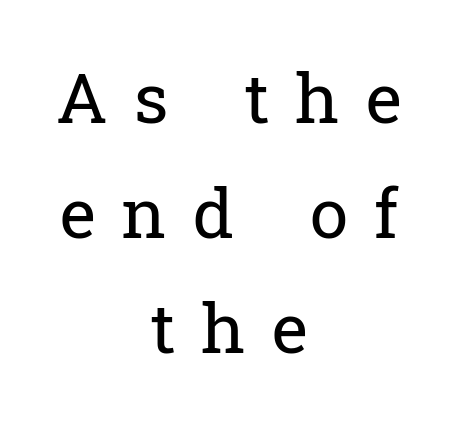
The image shows 69 px regular-weight serif type, upright; set centered, normal line spacing (1.67x), unusually wide letter spacing (+0.38 em), not underlined; low stroke contrast and a medium x-height.
